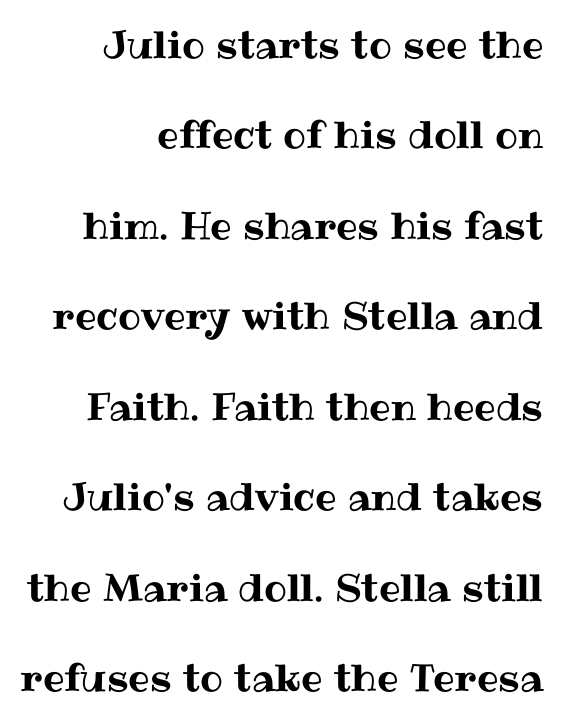
Q: Is the text italic (slanted)? A: No, it is upright.
Q: Is the text underlined? A: No.
Q: How is the paragraph aligned? A: Right-aligned.
Q: Is the spacing between letters normal or unusually wide? A: Normal.
Q: Is the spacing between lines tight, normal or loose? A: Loose.
Q: Width (condensed, normal, or wide)? A: Normal.
Q: Stroke contrast? A: Medium.
Q: x-height? A: Medium.
Q: Monospaced? A: No.
